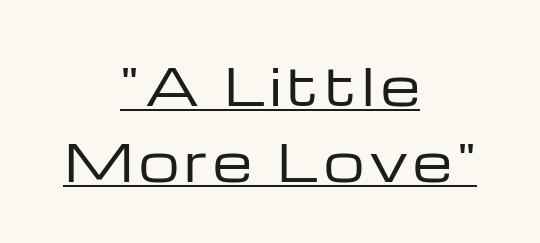
The image shows 51 px regular-weight, wide sans-serif type, upright; set centered, normal line spacing (1.49x), underlined; low stroke contrast and a medium x-height.
